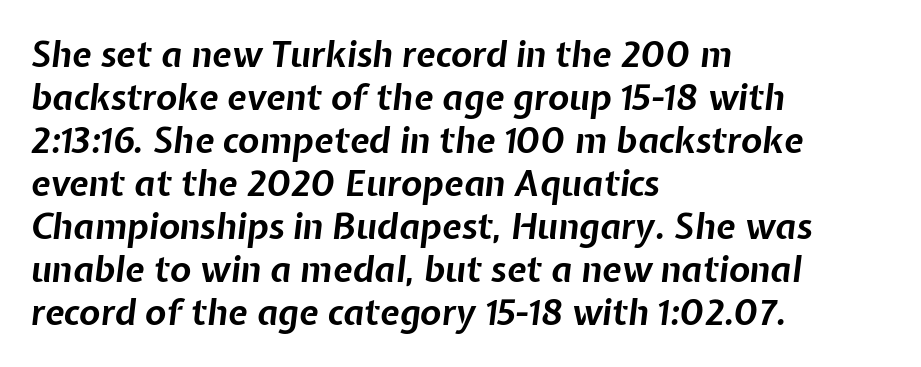
{"italic": "yes", "lean": "right", "slant_degrees": 7, "bold": "yes", "weight": "bold", "width": "normal", "stroke_contrast": "low", "x_height": "medium", "monospaced": "no", "underline": "no", "align": "left", "line_spacing_ratio": 1.23, "letter_spacing": "normal", "letter_spacing_em": 0.0, "glyph_px": 35}
